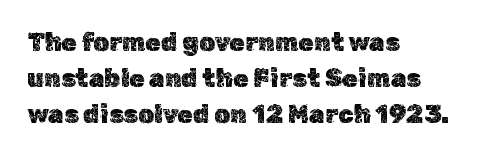
The image shows 25 px text type, upright; set left-aligned, normal line spacing (1.44x), normal letter spacing, not underlined.
